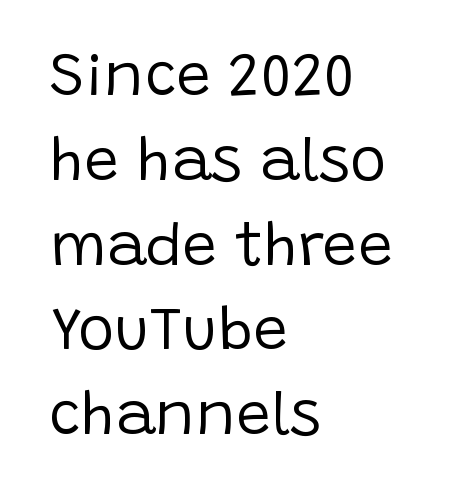
{"serif": "no", "italic": "no", "bold": "no", "weight": "regular", "width": "normal", "stroke_contrast": "low", "x_height": "large", "monospaced": "no", "underline": "no", "align": "left", "line_spacing": "normal", "line_spacing_ratio": 1.39, "letter_spacing": "normal", "letter_spacing_em": 0.0, "glyph_px": 61}
